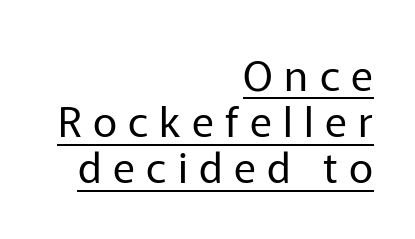
Every row of glyphs terminates at an identical x-position on the right. You could not count columns in this text — the font is proportionally spaced. On a weight scale, this lands at 450 or below. Closely set lines give the paragraph a compact silhouette. The rendered words wear a rule along their underside.
